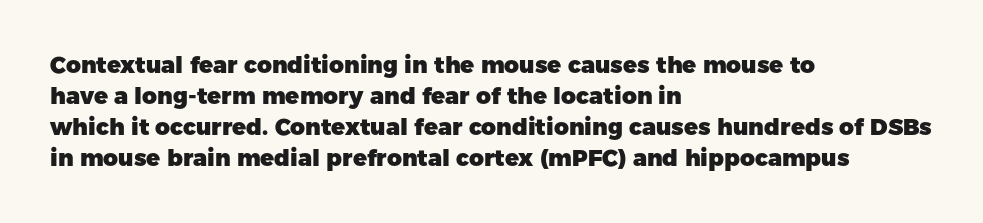
Caption: bold face, heavy strokes. Compared with typical body copy, the letter spacing here is the same. Line starts are locked; line ends wander. The axis of the letterforms is exactly vertical.
